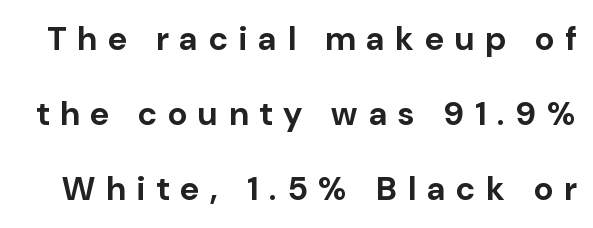
The image shows 33 px bold sans-serif type, upright; set loose line spacing (2.27x), unusually wide letter spacing (+0.34 em), not underlined; low stroke contrast and a medium x-height.
